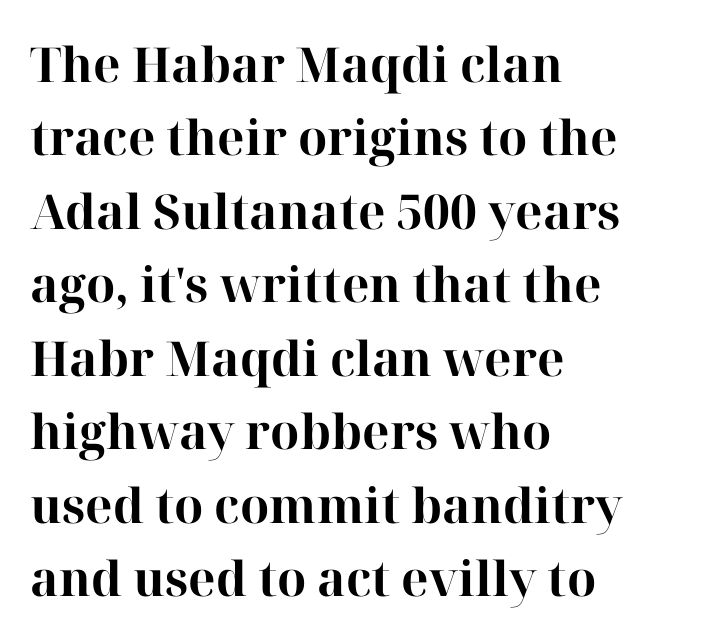
Q: Is the text bold? A: Yes.
Q: Is the text italic (slanted)? A: No, it is upright.
Q: Is the typeface a serif or a sans-serif typeface? A: Serif.
Q: Is the text underlined? A: No.
Q: How is the paragraph aligned? A: Left-aligned.
Q: Is the spacing between letters normal or unusually wide? A: Normal.
Q: Is the spacing between lines tight, normal or loose? A: Normal.
Q: Width (condensed, normal, or wide)? A: Normal.
Q: Stroke contrast? A: High.
Q: x-height? A: Medium.
Q: Monospaced? A: No.
